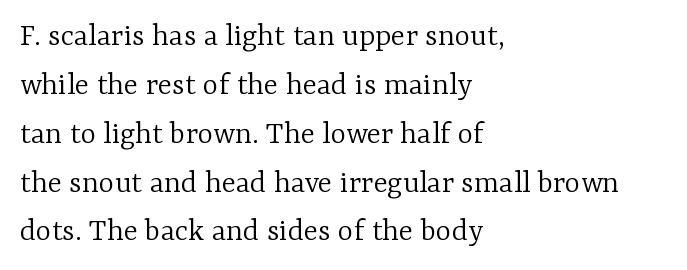
How are the letters spaced? Ordinarily, with no added tracking. You could not count columns in this text — the font is proportionally spaced. A light-to-regular cut is what we see here. Horizontally, the lines are justified to the leading edge only.
